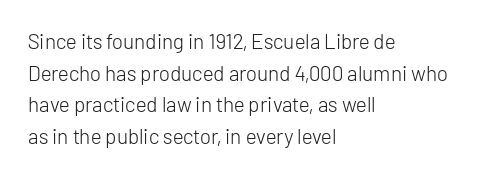
Style check: upright. Leftover space on each line is placed entirely after the last word. The rows are spaced the way most documents space them. The font is comparable to plain body text, perhaps lighter. Honestly, there is no underline to notice here at all. Nobody touched the tracking dial on this one.
